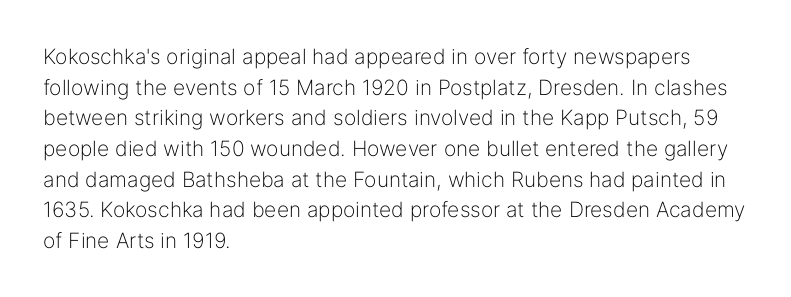
{"italic": "no", "bold": "no", "underline": "no", "align": "left", "line_spacing": "normal", "line_spacing_ratio": 1.46, "letter_spacing": "normal", "letter_spacing_em": 0.0, "glyph_px": 21}
